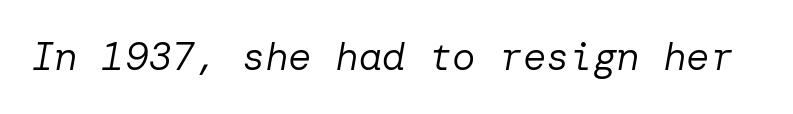
The image shows 39 px regular-weight type, italic (leaning right); set normal letter spacing, not underlined; low stroke contrast and a medium x-height.
